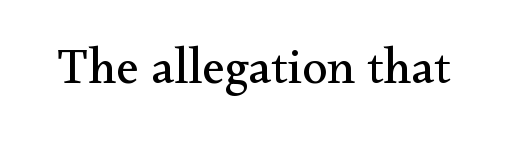
The image shows 51 px regular-weight serif type, upright; set normal letter spacing, not underlined; medium stroke contrast and a small x-height.
